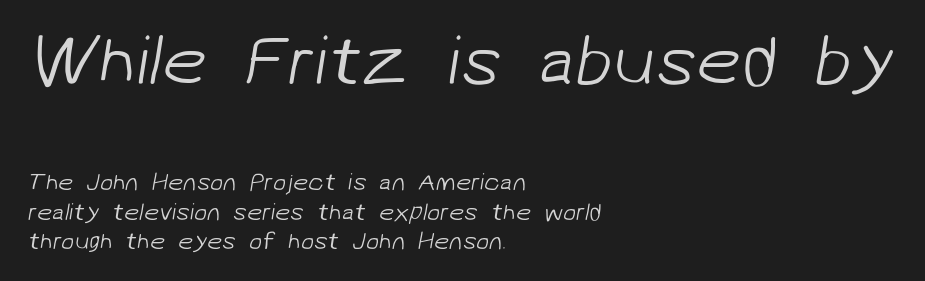
The image shows 71 px light sans-serif type; set left-aligned, line spacing 1.22x, normal letter spacing, not underlined; the first (top) block is 2.96x larger; low stroke contrast and a medium x-height.
